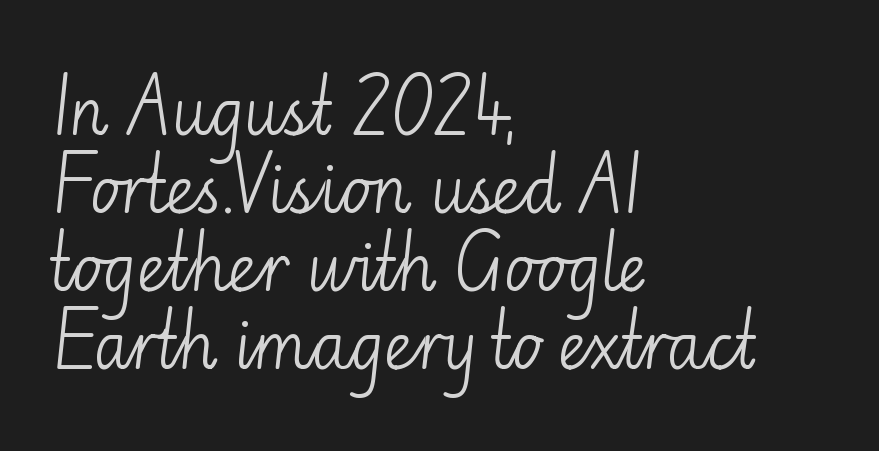
Q: Is the text bold? A: No.
Q: Is the text italic (slanted)? A: Yes.
Q: Is the typeface a serif or a sans-serif typeface? A: Sans-serif.
Q: Is the text underlined? A: No.
Q: How is the paragraph aligned? A: Left-aligned.
Q: Is the spacing between letters normal or unusually wide? A: Normal.
Q: Width (condensed, normal, or wide)? A: Normal.
Q: Stroke contrast? A: Low.
Q: x-height? A: Small.
Q: Monospaced? A: No.
